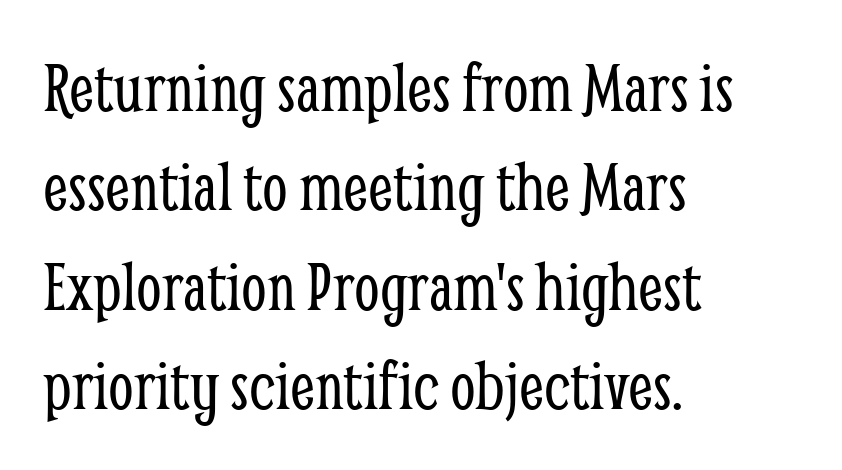
Q: Is the text bold? A: No.
Q: Is the text italic (slanted)? A: No, it is upright.
Q: Is the typeface a serif or a sans-serif typeface? A: Serif.
Q: Is the text underlined? A: No.
Q: How is the paragraph aligned? A: Left-aligned.
Q: Is the spacing between letters normal or unusually wide? A: Normal.
Q: Is the spacing between lines tight, normal or loose? A: Normal.
Q: Width (condensed, normal, or wide)? A: Condensed.
Q: Stroke contrast? A: Low.
Q: x-height? A: Medium.
Q: Monospaced? A: No.
